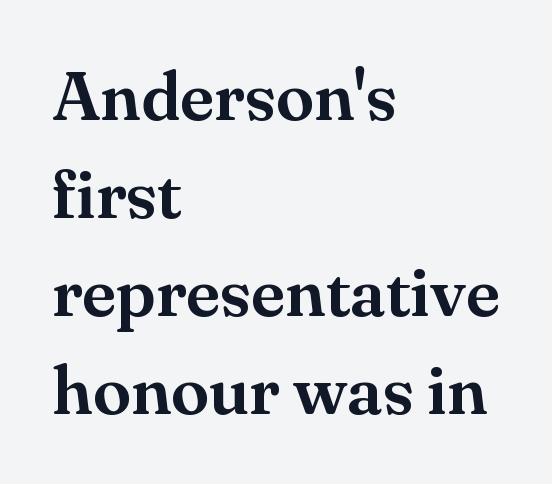
These lines stack with their left ends in a neat column. Inter-character spacing is left at the font's built-in metrics. Is there any slant? The stems are plumb. Do the characters align in a grid? No, the font is proportional.
